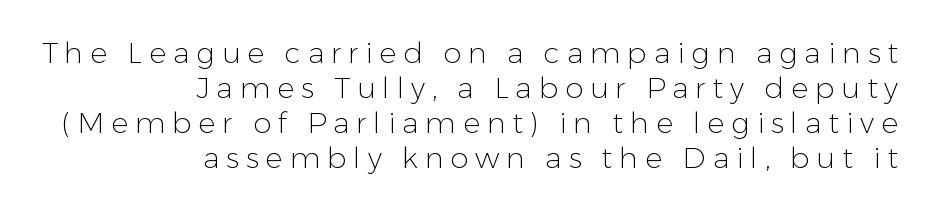
{"serif": "no", "italic": "no", "bold": "no", "weight": "light", "width": "normal", "stroke_contrast": "low", "x_height": "medium", "monospaced": "no", "underline": "no", "align": "right", "line_spacing_ratio": 1.21, "letter_spacing": "wide", "letter_spacing_em": 0.24, "glyph_px": 29}
